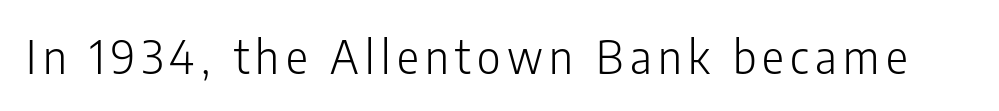
Q: Is the text bold? A: No.
Q: Is the text italic (slanted)? A: No, it is upright.
Q: Is the typeface a serif or a sans-serif typeface? A: Sans-serif.
Q: Is the text underlined? A: No.
Q: Width (condensed, normal, or wide)? A: Condensed.
Q: Stroke contrast? A: Low.
Q: x-height? A: Medium.
Q: Monospaced? A: No.
